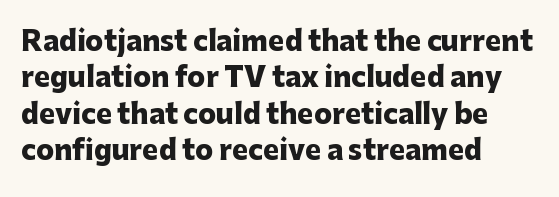
The lettering stays uniformly vertical, giving the passage a roman look. Letters rest on an invisible, unmarked baseline. This block has exactly the height ordinary leading produces. Spacing between characters is what you'd get straight out of the box. Notice how thick the strokes are: this is what a full bold looks like.
